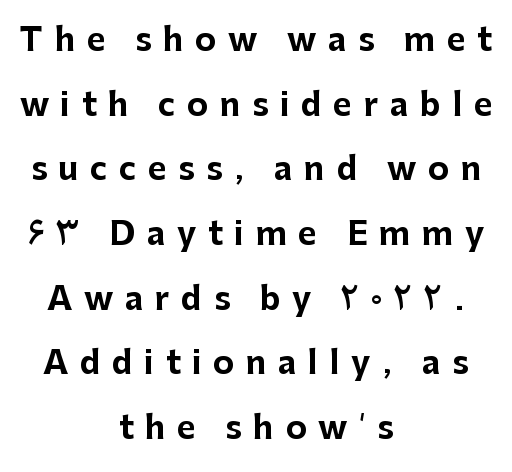
Q: Is the text bold? A: Yes.
Q: Is the text italic (slanted)? A: No, it is upright.
Q: Is the typeface a serif or a sans-serif typeface? A: Sans-serif.
Q: Is the text underlined? A: No.
Q: How is the paragraph aligned? A: Centered.
Q: Is the spacing between letters normal or unusually wide? A: Unusually wide.
Q: Is the spacing between lines tight, normal or loose? A: Loose.
Q: Width (condensed, normal, or wide)? A: Normal.
Q: Stroke contrast? A: Low.
Q: x-height? A: Medium.
Q: Monospaced? A: No.
